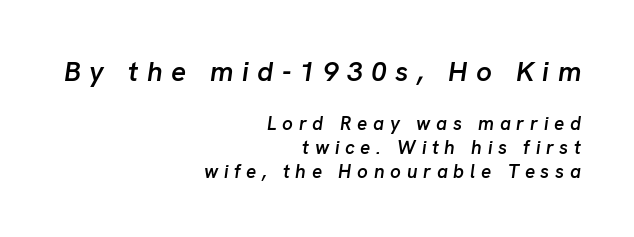
Q: Is the text bold? A: Semi-bold.
Q: Is the text italic (slanted)? A: Yes, it leans right by about 8 degrees.
Q: Is the text underlined? A: No.
Q: How is the paragraph aligned? A: Right-aligned.
Q: Is the spacing between letters normal or unusually wide? A: Unusually wide.
Q: Is the spacing between lines tight, normal or loose? A: Normal.
Q: Which block of text is set in a larger size, the first (top) or the second (bottom)? A: The first (top) one.
Q: Width (condensed, normal, or wide)? A: Normal.
Q: Stroke contrast? A: Low.
Q: x-height? A: Medium.
Q: Monospaced? A: No.
